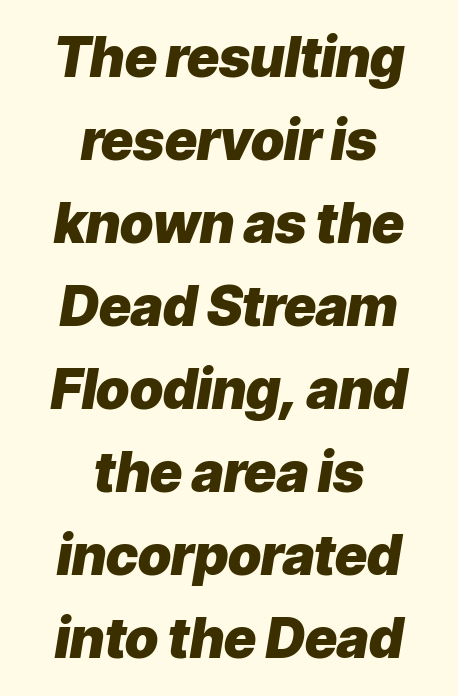
The image shows 55 px heavy type, italic (leaning right); set centered, normal line spacing (1.51x), normal letter spacing, not underlined; low stroke contrast and a medium x-height.
